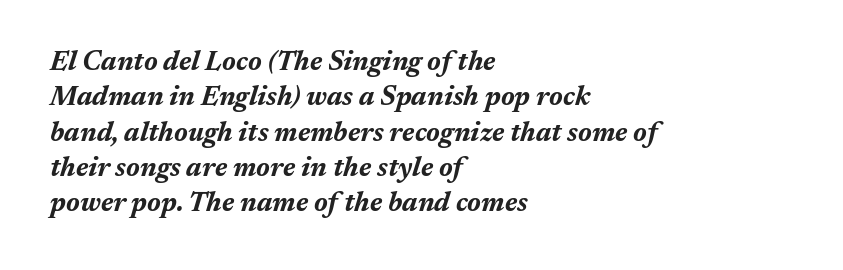
The image shows 27 px bold type, italic (leaning right); set left-aligned, normal line spacing (1.31x), normal letter spacing, not underlined.
